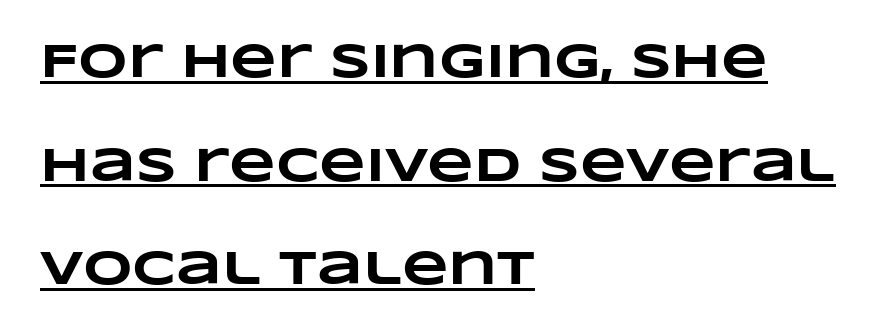
Q: Is the text bold? A: Yes.
Q: Is the text underlined? A: Yes.
Q: How is the paragraph aligned? A: Left-aligned.
Q: Is the spacing between letters normal or unusually wide? A: Normal.
Q: Is the spacing between lines tight, normal or loose? A: Loose.
Q: Width (condensed, normal, or wide)? A: Wide.
Q: Stroke contrast? A: Low.
Q: x-height? A: Large.
Q: Monospaced? A: No.
